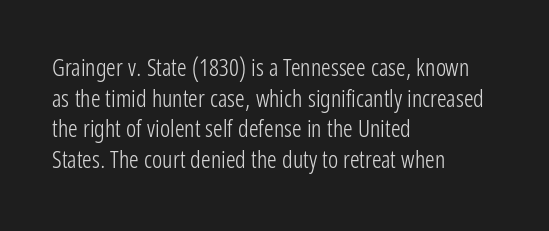
Q: Is the text bold? A: No.
Q: Is the text italic (slanted)? A: No, it is upright.
Q: Is the text underlined? A: No.
Q: How is the paragraph aligned? A: Left-aligned.
Q: Is the spacing between letters normal or unusually wide? A: Normal.
Q: Is the spacing between lines tight, normal or loose? A: Normal.
